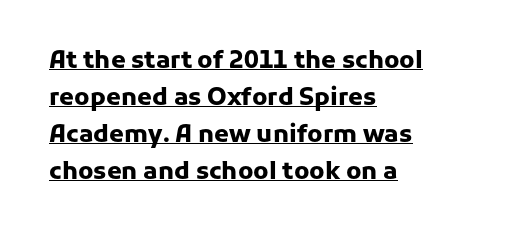
Q: Is the text bold? A: Yes.
Q: Is the text italic (slanted)? A: No, it is upright.
Q: Is the text underlined? A: Yes.
Q: How is the paragraph aligned? A: Left-aligned.
Q: Is the spacing between letters normal or unusually wide? A: Normal.
Q: Is the spacing between lines tight, normal or loose? A: Normal.
